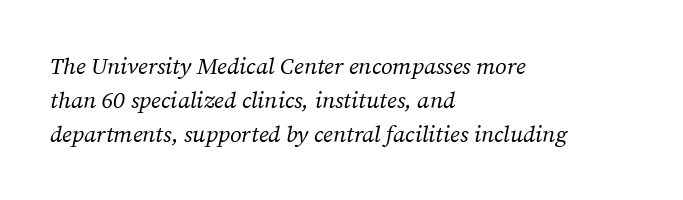
{"italic": "yes", "lean": "right", "slant_degrees": 12, "bold": "no", "underline": "no", "align": "left", "line_spacing": "normal", "line_spacing_ratio": 1.47, "letter_spacing": "normal", "letter_spacing_em": 0.0, "glyph_px": 23}
